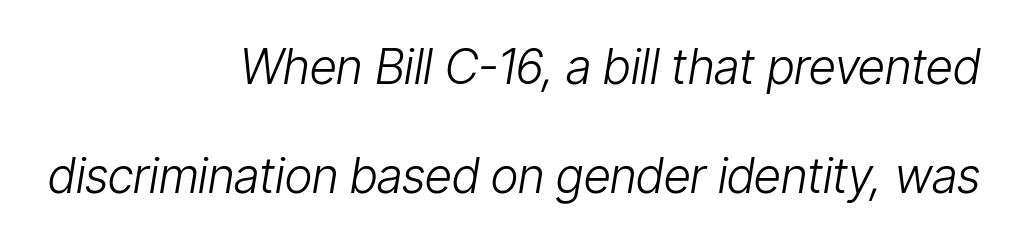
The image shows 48 px light, condensed type, italic (leaning right); set right-aligned, loose line spacing (2.28x), normal letter spacing, not underlined; low stroke contrast and a medium x-height.
